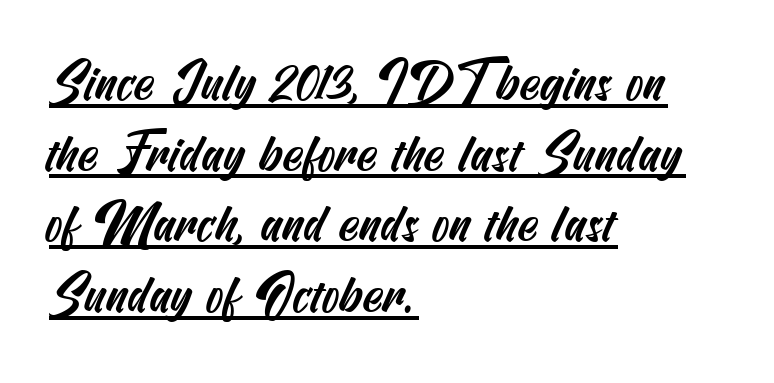
Q: Is the typeface a serif or a sans-serif typeface? A: Sans-serif.
Q: Is the text underlined? A: Yes.
Q: How is the paragraph aligned? A: Left-aligned.
Q: Is the spacing between letters normal or unusually wide? A: Normal.
Q: Is the spacing between lines tight, normal or loose? A: Normal.
Q: Width (condensed, normal, or wide)? A: Condensed.
Q: Stroke contrast? A: Medium.
Q: x-height? A: Small.
